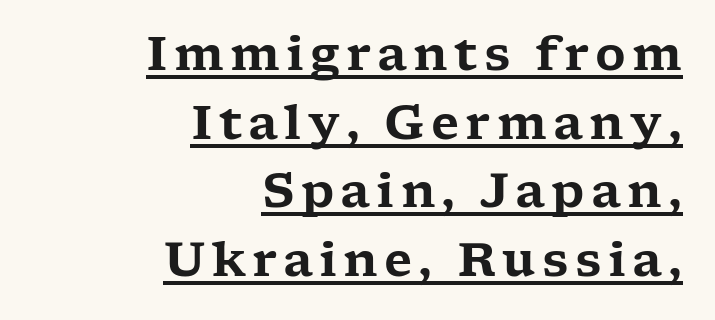
{"serif": "yes", "italic": "no", "width": "wide", "stroke_contrast": "low", "x_height": "medium", "monospaced": "no", "underline": "yes", "align": "right", "line_spacing": "normal", "line_spacing_ratio": 1.46, "glyph_px": 47}
